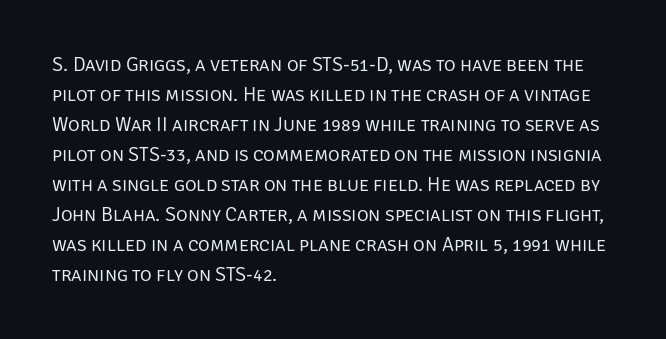
Q: Is the text bold? A: No.
Q: Is the text italic (slanted)? A: No, it is upright.
Q: Is the text underlined? A: No.
Q: How is the paragraph aligned? A: Left-aligned.
Q: Is the spacing between letters normal or unusually wide? A: Normal.
Q: Is the spacing between lines tight, normal or loose? A: Normal.
